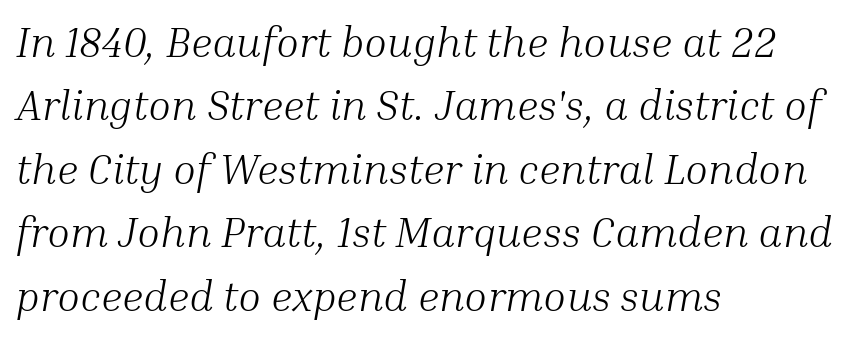
The image shows 42 px light serif type, italic (leaning right); set left-aligned, normal line spacing (1.51x), normal letter spacing, not underlined; medium stroke contrast and a medium x-height.
